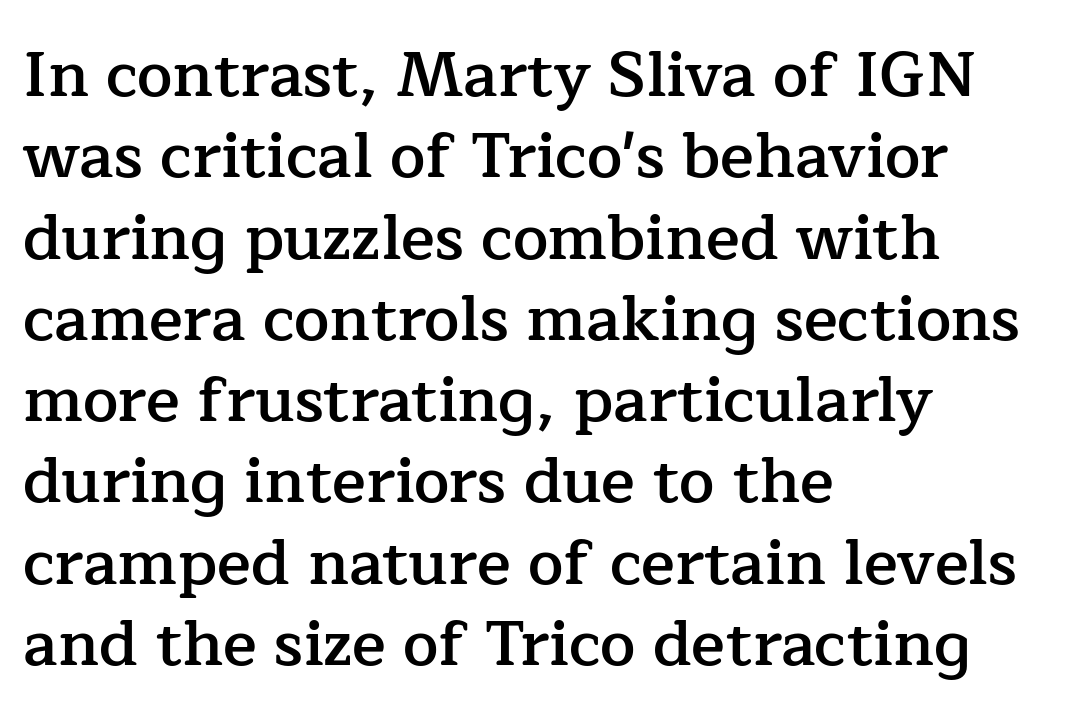
{"serif": "yes", "italic": "no", "bold": "semi", "weight": "semibold", "width": "normal", "stroke_contrast": "low", "x_height": "medium", "monospaced": "no", "underline": "no", "align": "left", "line_spacing": "normal", "line_spacing_ratio": 1.29, "letter_spacing": "normal", "letter_spacing_em": 0.0, "glyph_px": 63}
